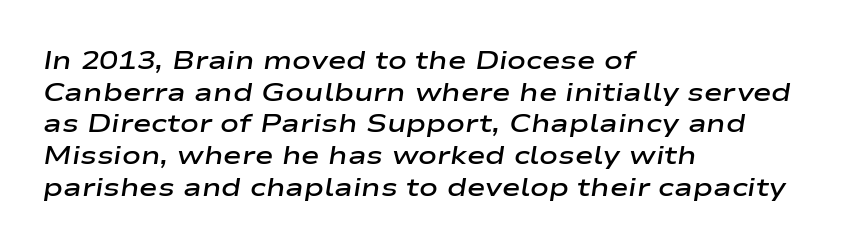
{"italic": "yes", "lean": "right", "slant_degrees": 9, "bold": "semi", "underline": "no", "align": "left", "line_spacing": "normal", "line_spacing_ratio": 1.27, "letter_spacing": "normal", "letter_spacing_em": 0.0, "glyph_px": 25}
